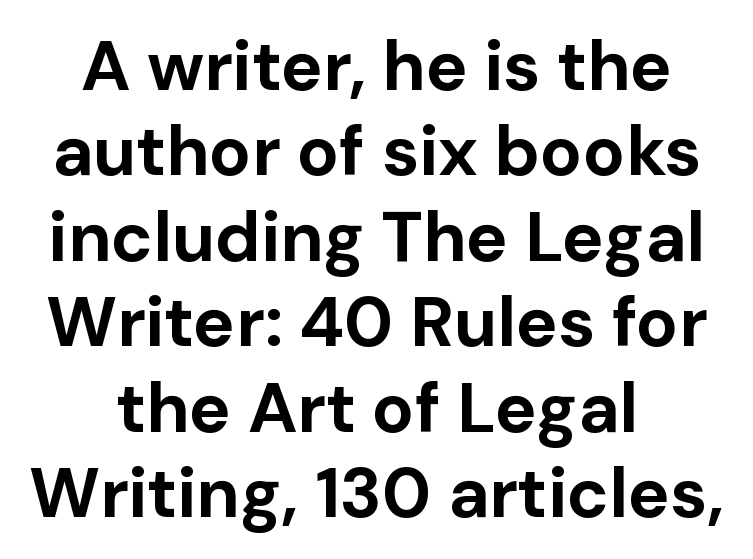
Grotesque or geometric, the face here clearly has no serifs. Reading down the block, each line starts at a different indent, mirrored at its end. The lettering stays uniformly vertical, giving the passage a roman look. The glyphs are unaccompanied by any horizontal stroke below them.
